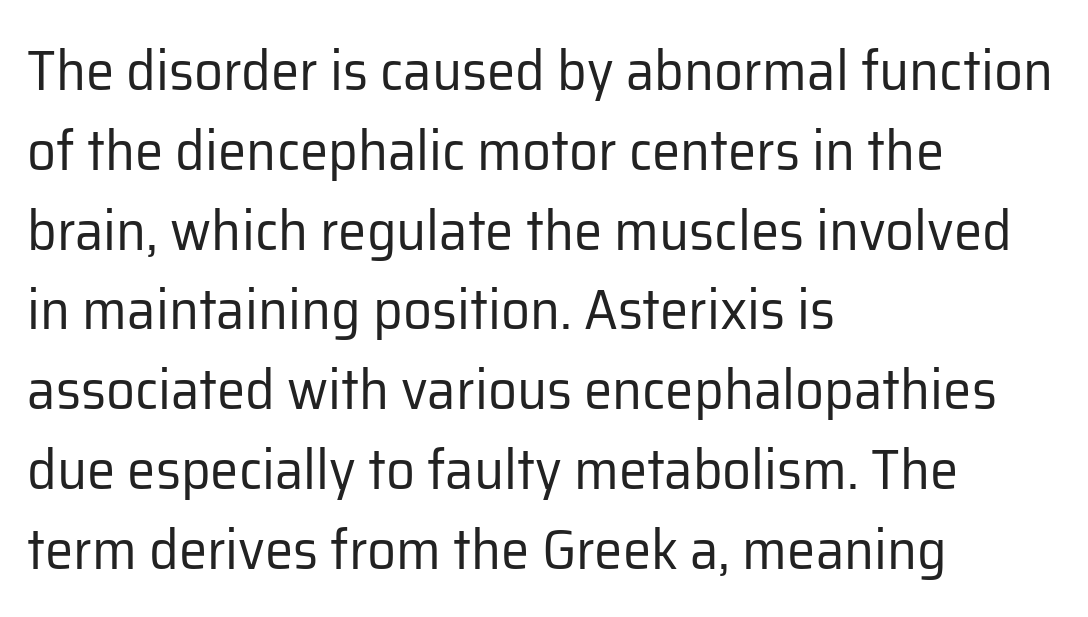
The image shows 57 px regular-weight sans-serif type, upright; set left-aligned, normal line spacing (1.4x), normal letter spacing, not underlined; low stroke contrast and a medium x-height.
